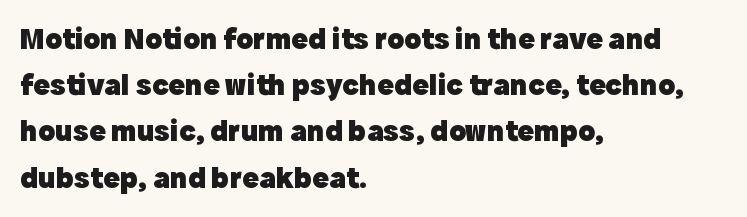
{"serif": "no", "italic": "no", "bold": "yes", "weight": "heavy", "width": "normal", "x_height": "medium", "monospaced": "no", "underline": "no", "align": "left", "line_spacing": "normal", "line_spacing_ratio": 1.49, "letter_spacing": "normal", "letter_spacing_em": 0.0, "glyph_px": 31}
